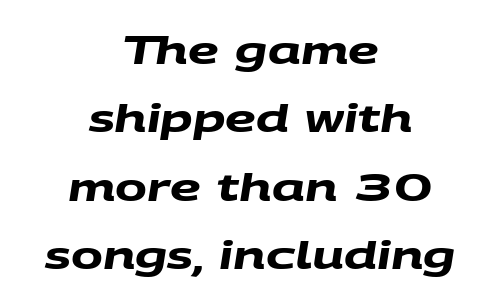
Each letter keeps its own natural width here, so spacing adapts to shape. Descenders are the only things crossing below the line. Typesetter's note: full bold, strokes at maximum text heaviness. The passage shown is typeset with a sans-serif family. The horizontal fit of the characters is conventional and even. A student would call this center alignment; a typographer would say set centered.
